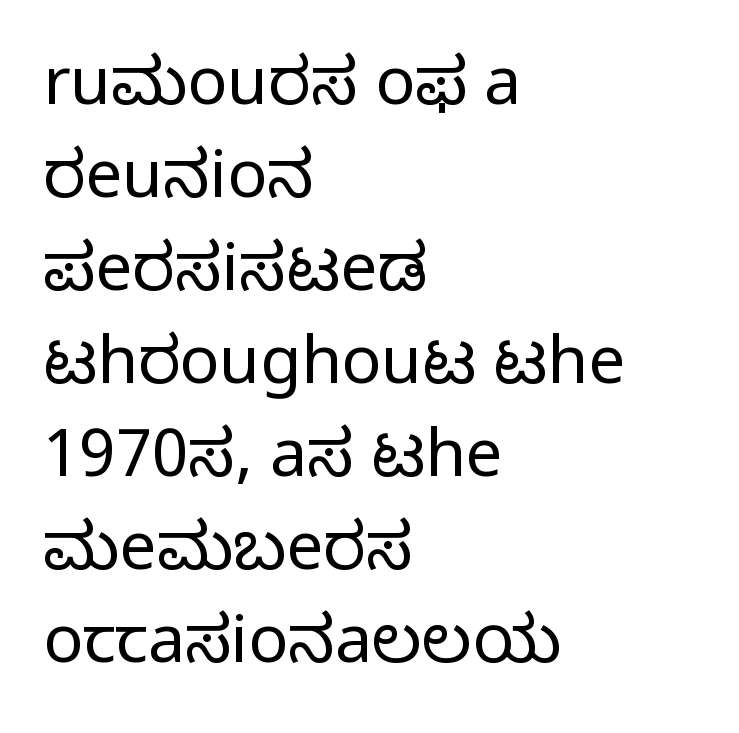
Q: Is the text bold? A: No.
Q: Is the text italic (slanted)? A: No, it is upright.
Q: Is the typeface a serif or a sans-serif typeface? A: Sans-serif.
Q: Is the text underlined? A: No.
Q: How is the paragraph aligned? A: Left-aligned.
Q: Is the spacing between letters normal or unusually wide? A: Normal.
Q: Is the spacing between lines tight, normal or loose? A: Normal.
Q: Width (condensed, normal, or wide)? A: Normal.
Q: Stroke contrast? A: Low.
Q: x-height? A: Medium.
Q: Monospaced? A: No.
